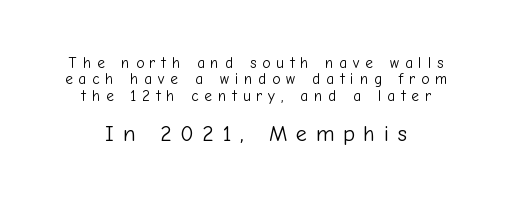
The image shows 22 px text type, upright; set tight line spacing (1.09x), unusually wide letter spacing (+0.4 em), not underlined; the second (bottom) block is 1.47x larger.
